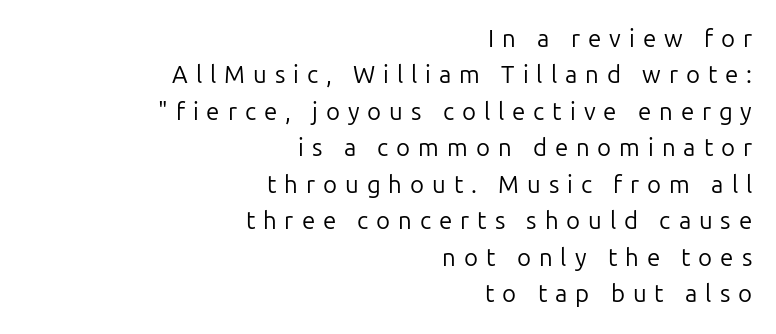
Teacher's note: observe the even right margin — that is flush-right alignment. Letter spacing: wide. Every character sits straight up, as roman type does. This sample keeps an unexceptional amount of space between lines. Unmarked baselines from the first word to the last. Compared with a typical body face, this is equally light or lighter still.
